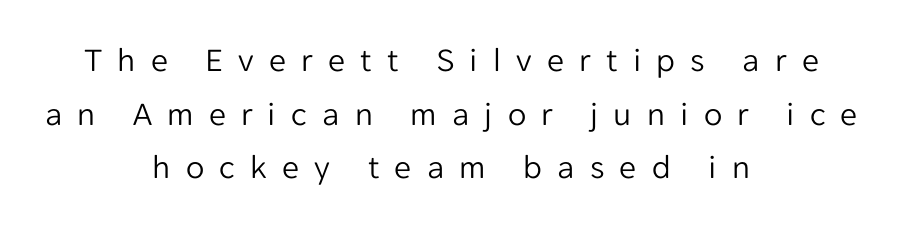
{"serif": "no", "italic": "no", "bold": "no", "weight": "light", "width": "normal", "stroke_contrast": "low", "x_height": "medium", "monospaced": "no", "underline": "no", "align": "center", "line_spacing": "normal", "line_spacing_ratio": 1.58, "letter_spacing": "wide", "letter_spacing_em": 0.45, "glyph_px": 34}
